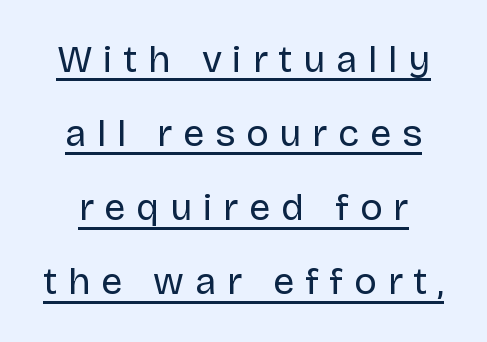
Character widths vary here, with narrow letters taking less room than wide ones. Honestly, the underline is the first thing you notice here. Unlike italic type, these characters show no tilt at all. The designer dialed line spacing up above the default.
